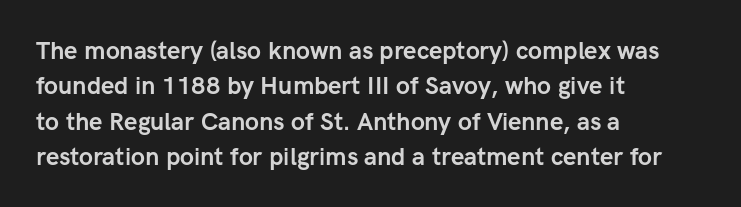
The image shows 24 px bold type, upright; set left-aligned, normal line spacing (1.47x), normal letter spacing, not underlined.
